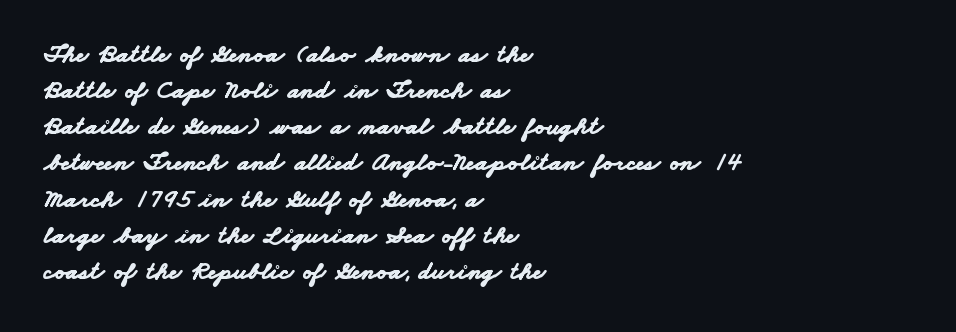
The image shows 26 px bold type; set left-aligned, normal line spacing (1.39x), normal letter spacing, not underlined.
